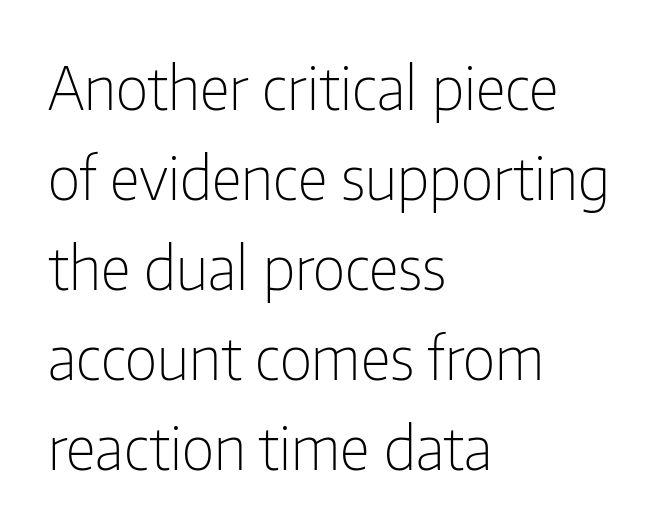
{"serif": "no", "italic": "no", "bold": "no", "weight": "light", "width": "condensed", "stroke_contrast": "low", "x_height": "medium", "monospaced": "no", "underline": "no", "align": "left", "line_spacing": "normal", "line_spacing_ratio": 1.5, "letter_spacing": "normal", "letter_spacing_em": 0.0, "glyph_px": 60}
